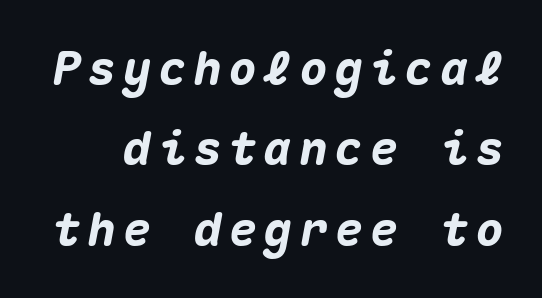
The image shows 47 px heavy type, italic (leaning right), monospaced; set line spacing 1.71x, not underlined; medium stroke contrast and a medium x-height.
